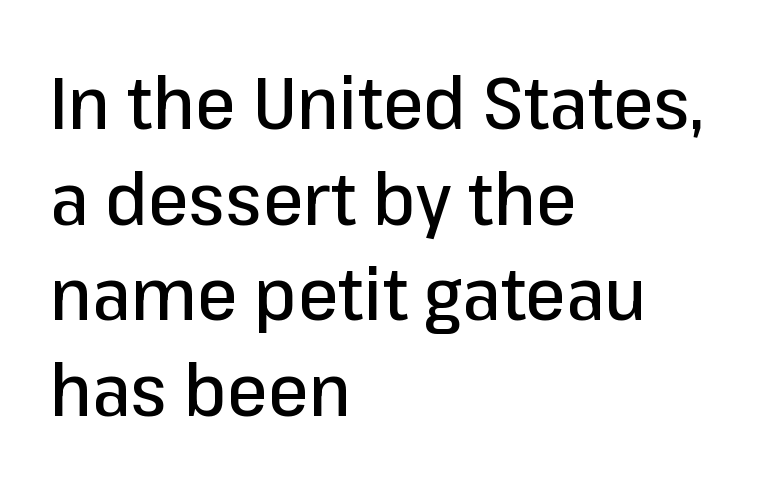
{"serif": "no", "italic": "no", "width": "normal", "stroke_contrast": "low", "x_height": "medium", "monospaced": "no", "underline": "no", "align": "left", "line_spacing": "normal", "line_spacing_ratio": 1.31, "letter_spacing": "normal", "letter_spacing_em": 0.0, "glyph_px": 73}
